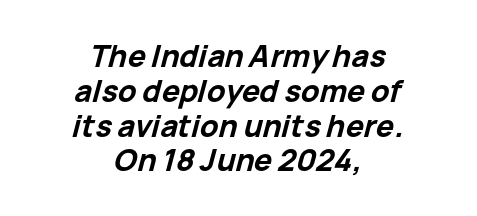
The image shows 30 px bold type, italic (leaning right); set centered, line spacing 1.16x, normal letter spacing, not underlined; low stroke contrast and a medium x-height.
